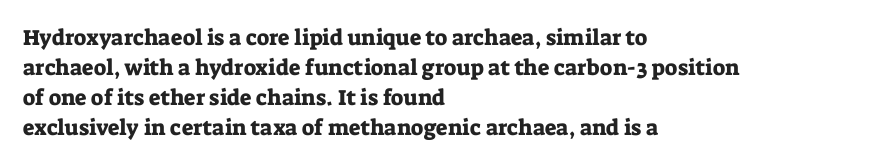
The image shows 22 px text type, upright; set left-aligned, normal line spacing (1.36x), normal letter spacing, not underlined.
